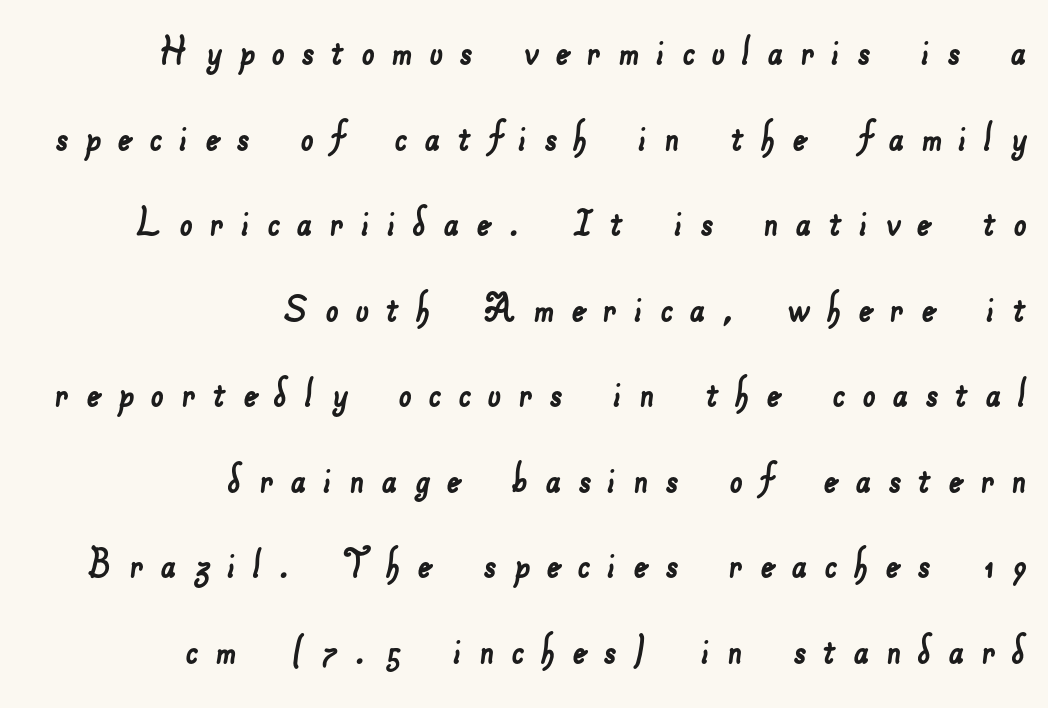
{"serif": "no", "width": "normal", "stroke_contrast": "low", "x_height": "small", "monospaced": "no", "underline": "no", "align": "right", "line_spacing_ratio": 1.86, "letter_spacing": "wide", "letter_spacing_em": 0.37, "glyph_px": 46}
